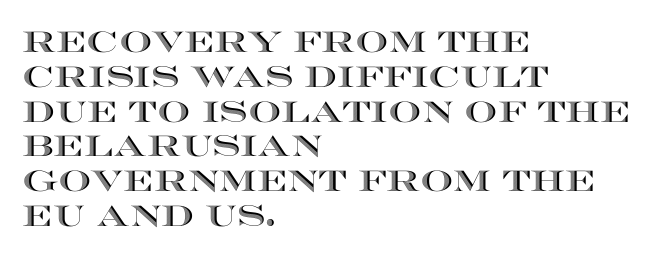
This sample has the flowing, uneven cadence of proportional lettering. Spacing between characters is what you'd get straight out of the box. Clear beneath every line of the passage. In terms of posture, this sample is upright. These lines stack with their left ends in a neat column.
